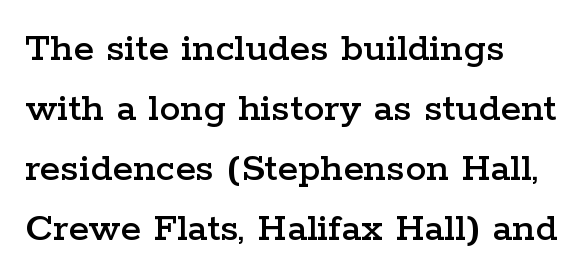
Q: Is the text italic (slanted)? A: No, it is upright.
Q: Is the typeface a serif or a sans-serif typeface? A: Serif.
Q: Is the text underlined? A: No.
Q: How is the paragraph aligned? A: Left-aligned.
Q: Is the spacing between letters normal or unusually wide? A: Normal.
Q: Is the spacing between lines tight, normal or loose? A: Normal.
Q: Width (condensed, normal, or wide)? A: Wide.
Q: Stroke contrast? A: Low.
Q: x-height? A: Medium.
Q: Monospaced? A: No.
